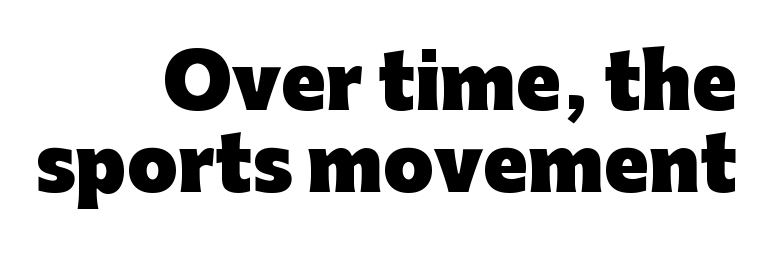
The image shows 73 px heavy sans-serif type, upright; set right-aligned, tight line spacing (1.12x), normal letter spacing, not underlined; low stroke contrast and a medium x-height.
